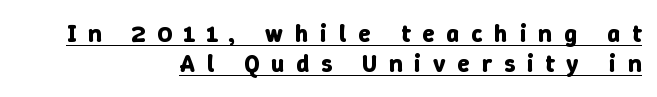
The image shows 25 px bold type, upright; set right-aligned, line spacing 1.22x, unusually wide letter spacing (+0.48 em), underlined.
